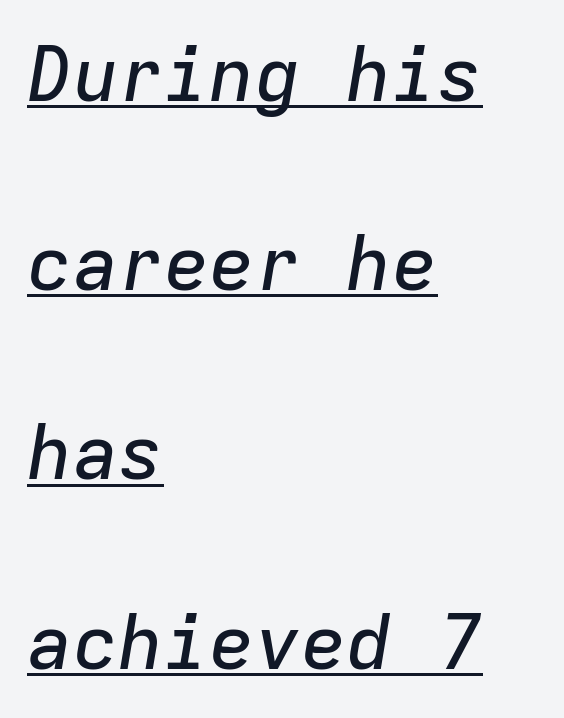
The image shows 76 px text type, italic (leaning right), monospaced; set left-aligned, loose line spacing (2.49x), normal letter spacing, underlined; low stroke contrast and a medium x-height.
